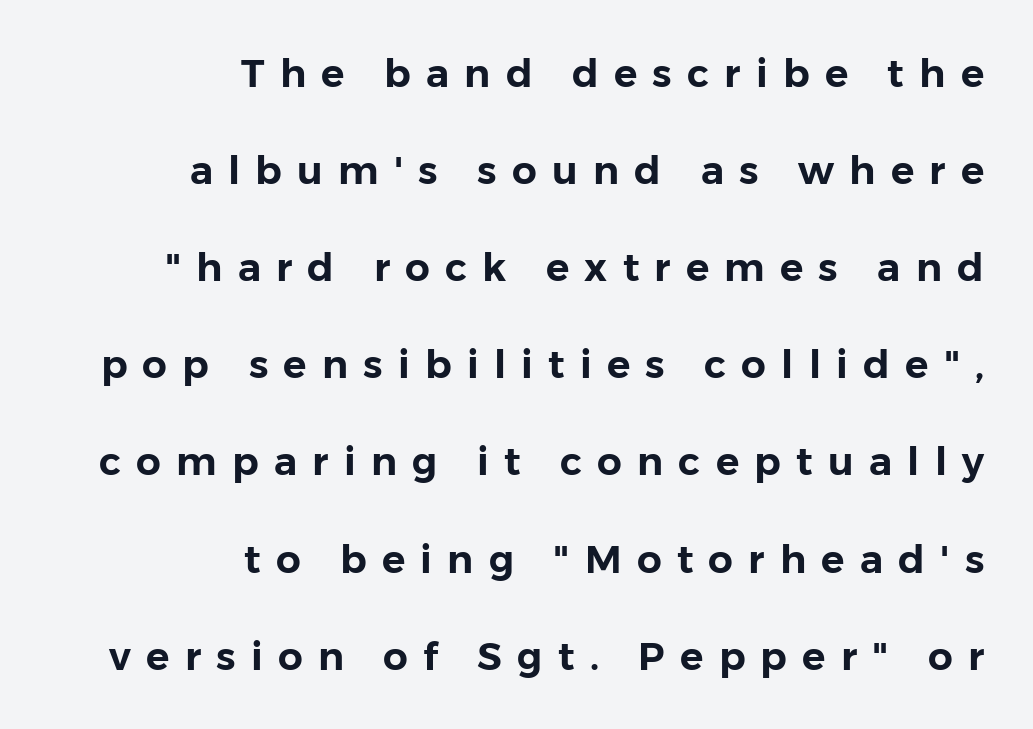
The image shows 39 px sans-serif type, upright; set right-aligned, loose line spacing (2.49x), unusually wide letter spacing (+0.39 em), not underlined; low stroke contrast and a medium x-height.
